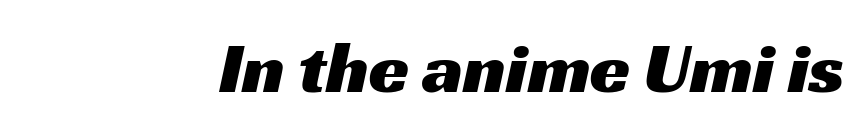
The image shows 73 px wide sans-serif type; set normal letter spacing, not underlined; medium stroke contrast and a medium x-height.
